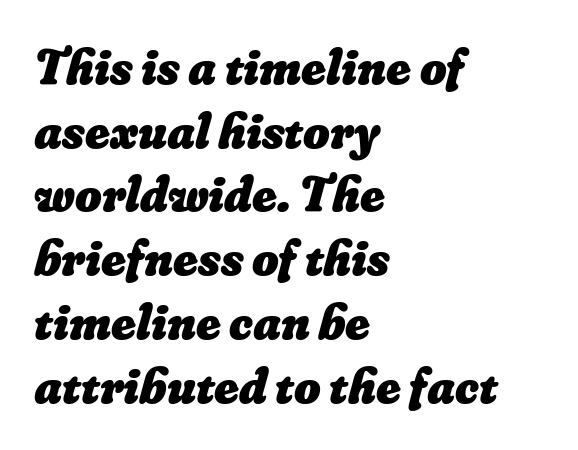
The image shows 51 px heavy type; set left-aligned, normal line spacing (1.25x), normal letter spacing, not underlined; low stroke contrast and a small x-height.
